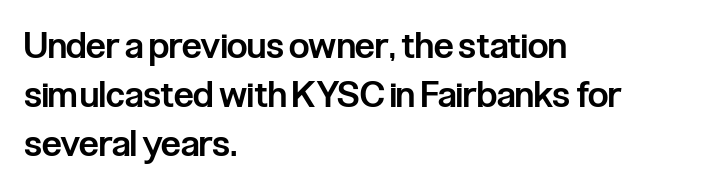
The space beneath each line is pristine and unruled. Caption: multi-line text, flush left, ragged right. The line-height multiplier appears to be the usual default. This sample uses plain, unmodified letter spacing. Italic: no, the glyphs are upright roman.
